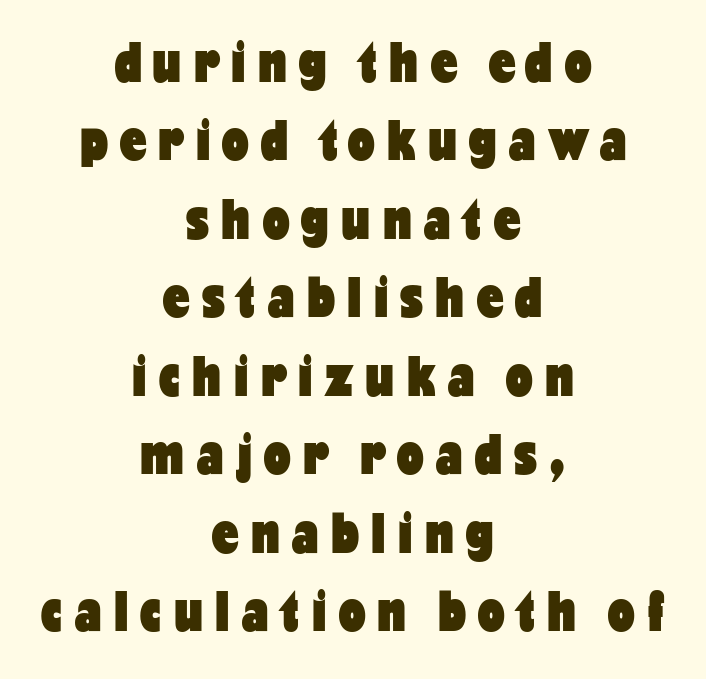
{"serif": "no", "italic": "no", "bold": "yes", "weight": "heavy", "width": "condensed", "stroke_contrast": "low", "x_height": "medium", "monospaced": "no", "underline": "no", "align": "center", "line_spacing": "normal", "line_spacing_ratio": 1.33, "letter_spacing": "wide", "letter_spacing_em": 0.21, "glyph_px": 59}
